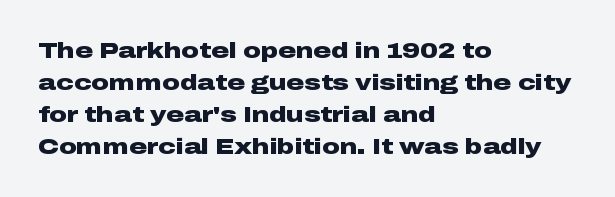
The image shows 22 px bold type, upright; set left-aligned, normal line spacing (1.45x), normal letter spacing, not underlined.
